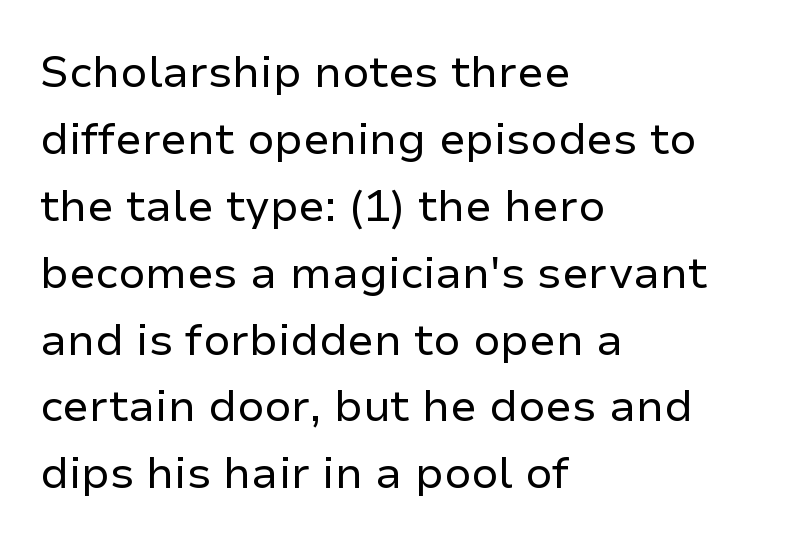
The image shows 44 px regular-weight sans-serif type, upright; set left-aligned, normal line spacing (1.52x), normal letter spacing, not underlined; low stroke contrast and a medium x-height.
